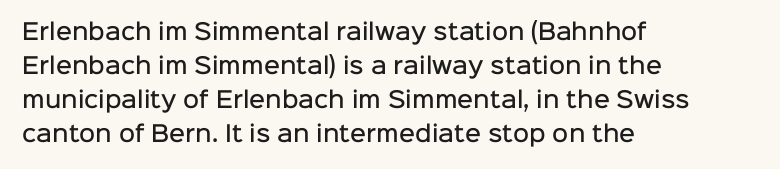
The image shows 22 px text type, upright; set left-aligned, normal line spacing (1.54x), normal letter spacing, not underlined.
